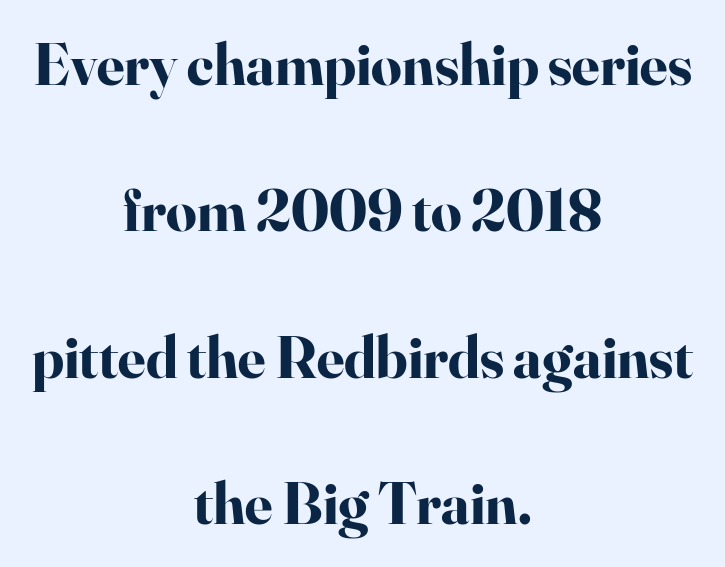
{"serif": "yes", "italic": "no", "bold": "yes", "weight": "bold", "width": "normal", "stroke_contrast": "high", "x_height": "small", "monospaced": "no", "underline": "no", "align": "center", "line_spacing": "loose", "line_spacing_ratio": 2.44, "letter_spacing": "normal", "letter_spacing_em": 0.0, "glyph_px": 60}
